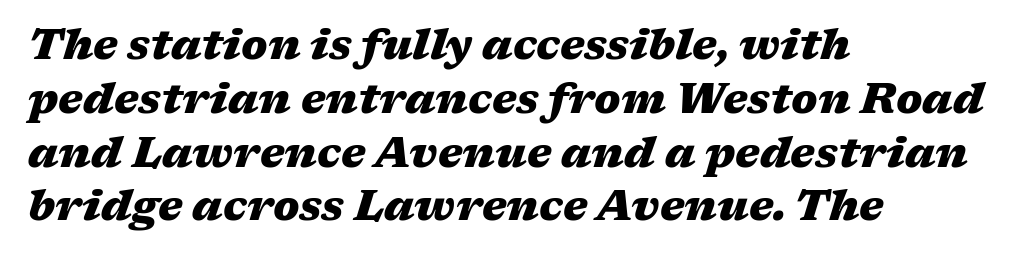
Anything drawn beneath the words? Only blank space. The face used here has a pronounced slope to its letters. Chunky letters — that's bold for sure. One-word summary of the alignment: left. This block has exactly the height ordinary leading produces.
